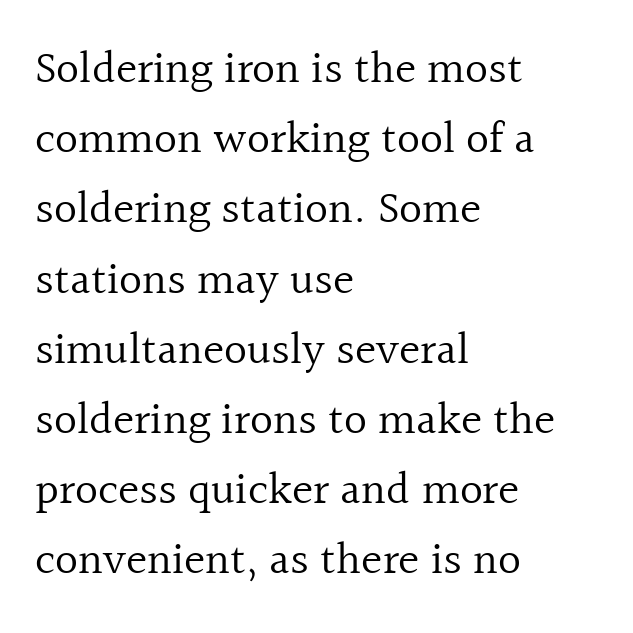
The image shows 45 px regular-weight serif type, upright; set left-aligned, normal line spacing (1.56x), normal letter spacing, not underlined; a medium x-height.
